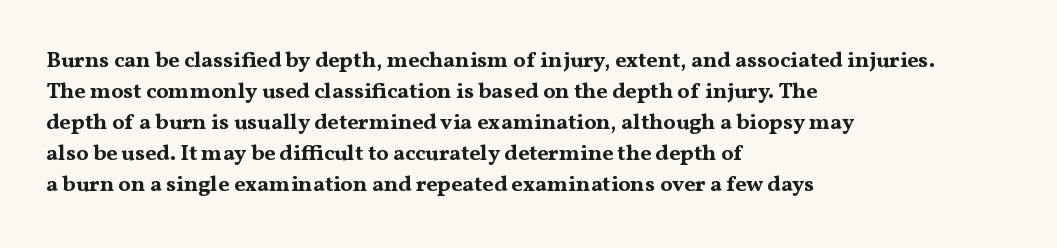
{"italic": "no", "bold": "yes", "underline": "no", "align": "left", "line_spacing": "normal", "line_spacing_ratio": 1.41, "letter_spacing": "normal", "letter_spacing_em": 0.0, "glyph_px": 22}
